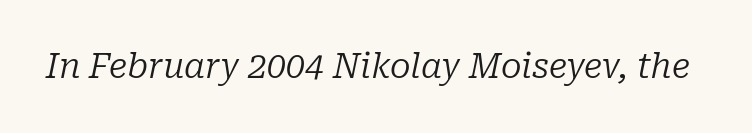
{"serif": "yes", "italic": "yes", "lean": "right", "slant_degrees": 10, "bold": "no", "weight": "regular", "width": "normal", "stroke_contrast": "low", "x_height": "medium", "monospaced": "no", "underline": "no", "letter_spacing": "normal", "letter_spacing_em": 0.0, "glyph_px": 34}
